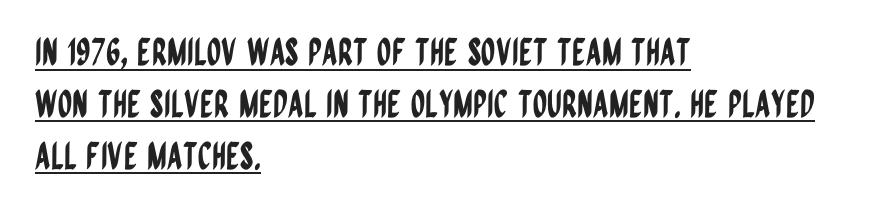
The image shows 37 px condensed sans-serif type, upright; set left-aligned, normal line spacing (1.4x), normal letter spacing, underlined; low stroke contrast and a large x-height.
